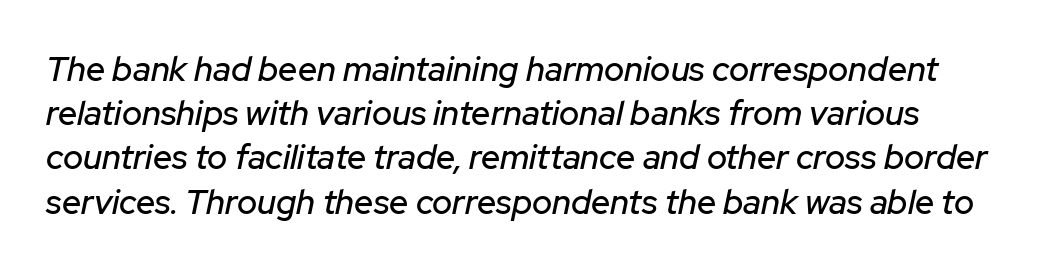
The space directly below the letters is spotless. Each letter keeps its own natural width here, so spacing adapts to shape. Standard letterfit; no display-style spreading of the glyphs. If you drew a line through each stem, it would be angled.
